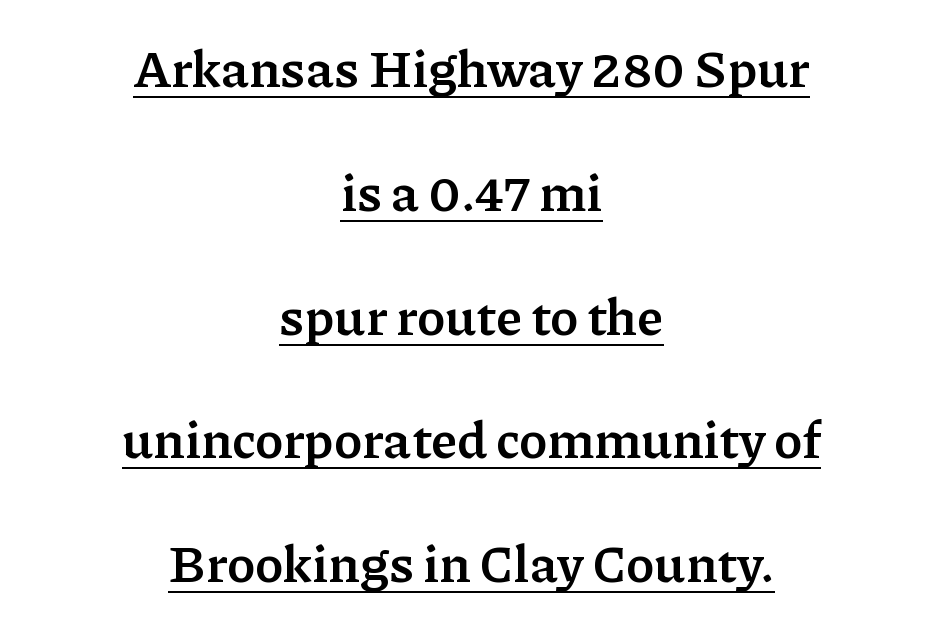
The words here are underlined. Strokes here are thick enough to call this a true bold. The glyphs in this specimen are seriffed. Compared with typical paragraphs, the rows here are farther apart.
